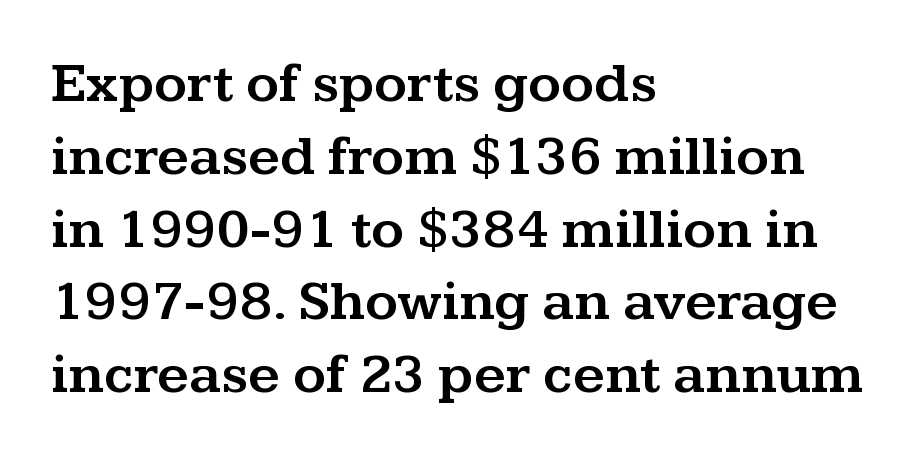
These lines are composed in type with serifs. Do the letters lean? They stand straight. Default kerning and tracking; the words read as compact shapes. In CSS terms this would be text-align: left.
